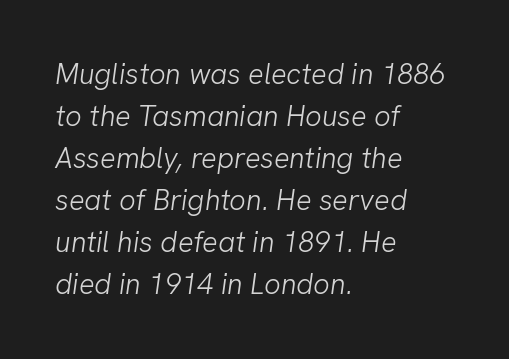
Q: Is the text bold? A: No.
Q: Is the typeface a serif or a sans-serif typeface? A: Sans-serif.
Q: Is the text underlined? A: No.
Q: How is the paragraph aligned? A: Left-aligned.
Q: Is the spacing between letters normal or unusually wide? A: Normal.
Q: Is the spacing between lines tight, normal or loose? A: Normal.
Q: Width (condensed, normal, or wide)? A: Normal.
Q: Stroke contrast? A: Low.
Q: x-height? A: Medium.
Q: Monospaced? A: No.
